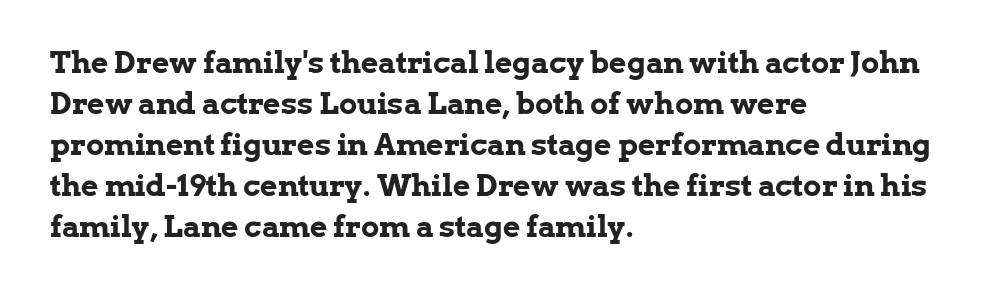
{"serif": "yes", "italic": "no", "bold": "yes", "weight": "bold", "width": "normal", "stroke_contrast": "low", "x_height": "medium", "monospaced": "no", "underline": "no", "align": "left", "line_spacing": "normal", "line_spacing_ratio": 1.37, "letter_spacing": "normal", "letter_spacing_em": 0.0, "glyph_px": 30}
